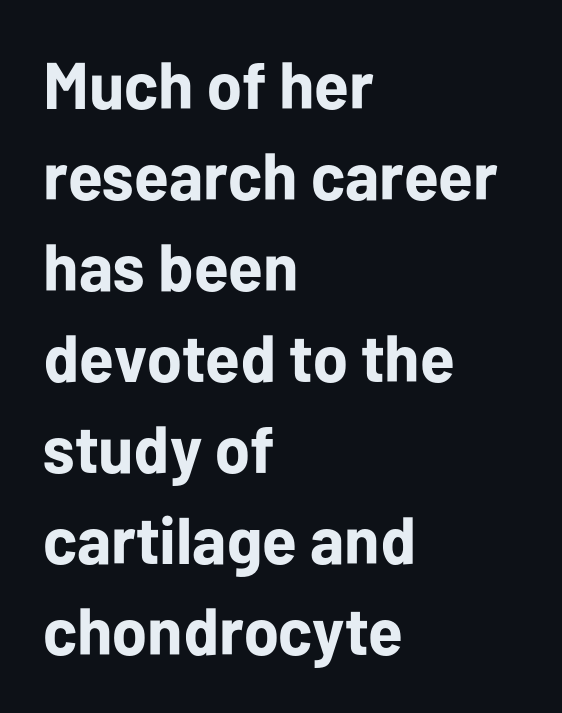
Clear beneath every line of the passage. Does the type have serifs? No, each stem ends abruptly. Does the leading feel generous? No, just average. The face used here is proportionally spaced, like ordinary book or web type. Ascenders rise straight up at ninety degrees. The setting favours the left margin, as ordinary paragraphs usually do.
